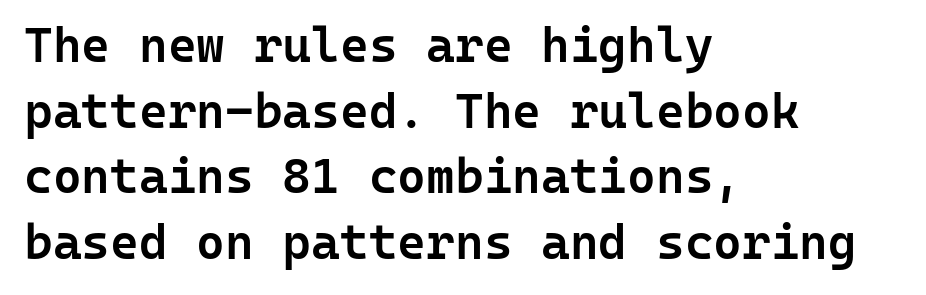
The image shows 49 px semibold sans-serif type, upright, monospaced; set left-aligned, normal line spacing (1.34x), normal letter spacing, not underlined; low stroke contrast and a medium x-height.
